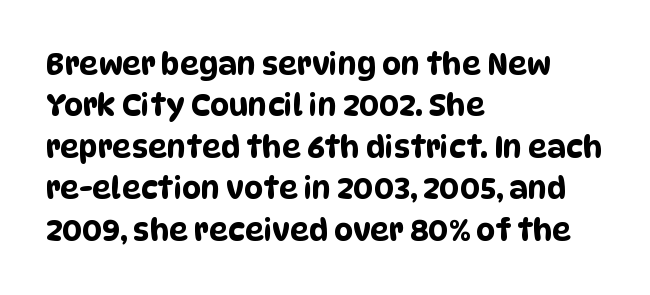
Tracking here is standard; glyphs follow each other at the usual distance. Short and long lines alike share a common starting point at left. In terms of leading, this rendering sits right in the middle. Regarding serifs, this sample does without them. Has an underline been added? It has not. Here the designer chose a conventional face with non-uniform glyph widths.
